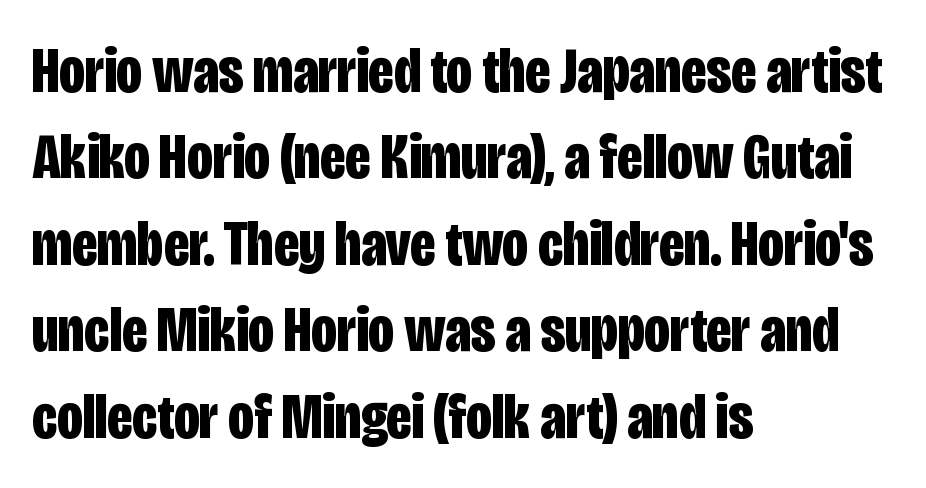
Decoration check: the copy has no underline. You can tell it's not italic because the verticals are truly vertical. Nothing unusual about the tracking: characters are spaced as the font intends. Looks like regular typesetting: each glyph gets only the width it needs. Is this a sans? Yes — the strokes have no serifs.
